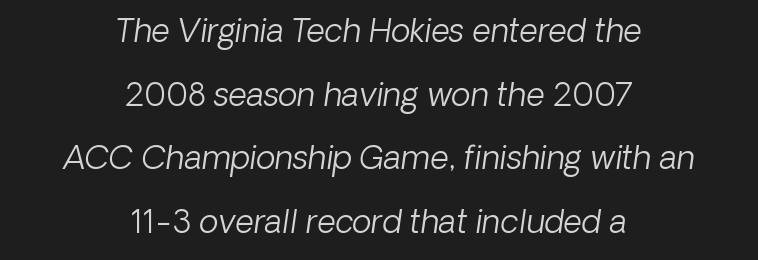
Q: Is the text bold? A: No.
Q: Is the typeface a serif or a sans-serif typeface? A: Sans-serif.
Q: Is the text underlined? A: No.
Q: How is the paragraph aligned? A: Centered.
Q: Is the spacing between letters normal or unusually wide? A: Normal.
Q: Is the spacing between lines tight, normal or loose? A: Loose.
Q: Width (condensed, normal, or wide)? A: Normal.
Q: Stroke contrast? A: Low.
Q: x-height? A: Medium.
Q: Monospaced? A: No.
